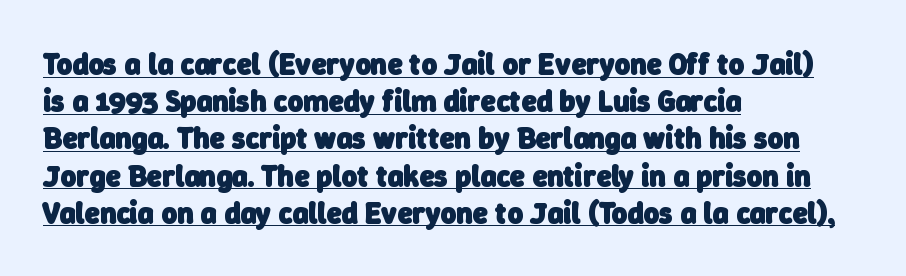
In designer terms, the underline attribute is active on this setting. This sample has the flowing, uneven cadence of proportional lettering. These lines stack with their left ends in a neat column. The type is set solid horizontally, with unmodified tracking. Its strokes are broad and dark, the hallmark of bold type. You can tell from the bare stems that sans-serif type was used.
